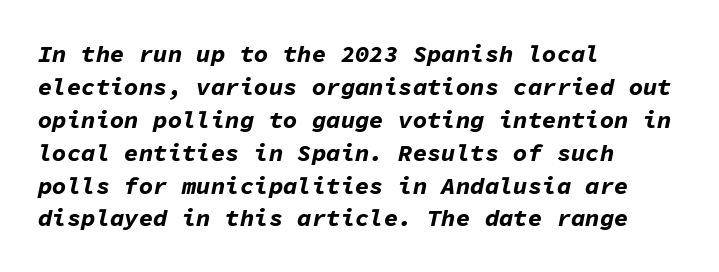
{"italic": "yes", "lean": "right", "slant_degrees": 11, "bold": "yes", "underline": "no", "align": "left", "line_spacing": "normal", "line_spacing_ratio": 1.37, "letter_spacing": "normal", "letter_spacing_em": 0.0, "glyph_px": 24}
